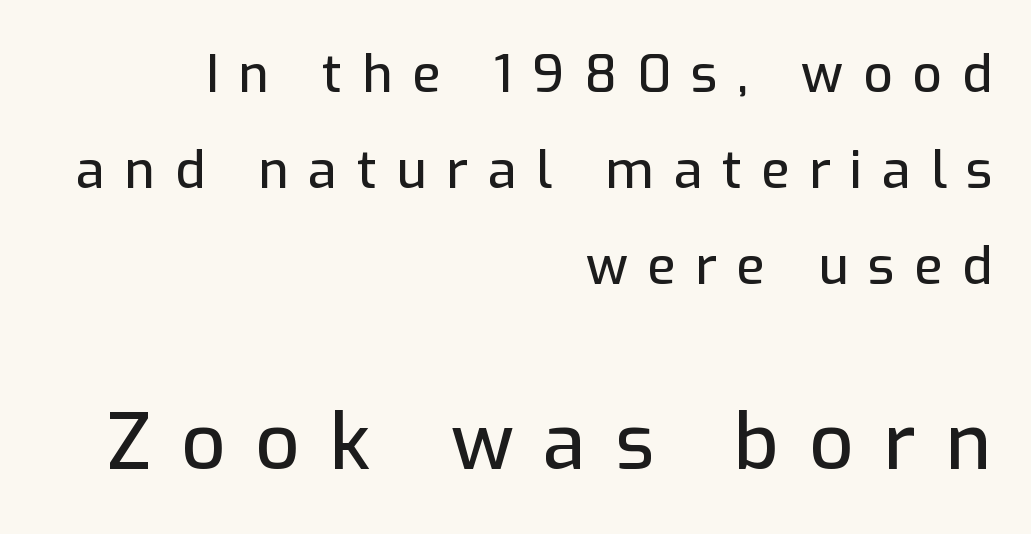
The image shows 78 px sans-serif type, upright; set right-aligned, line spacing 1.85x, unusually wide letter spacing (+0.38 em), not underlined; the second (bottom) block is 1.5x larger; low stroke contrast and a medium x-height.
